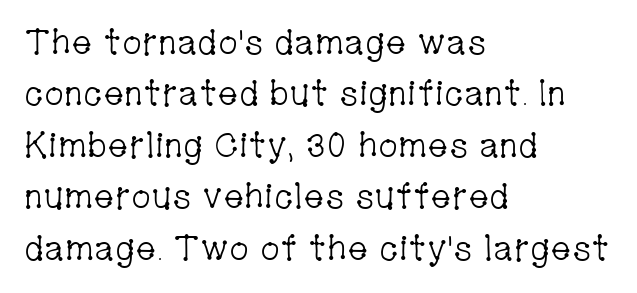
{"serif": "yes", "italic": "no", "bold": "no", "weight": "light", "width": "condensed", "stroke_contrast": "low", "x_height": "medium", "monospaced": "no", "underline": "no", "align": "left", "line_spacing": "normal", "line_spacing_ratio": 1.47, "letter_spacing": "normal", "letter_spacing_em": 0.0, "glyph_px": 35}
